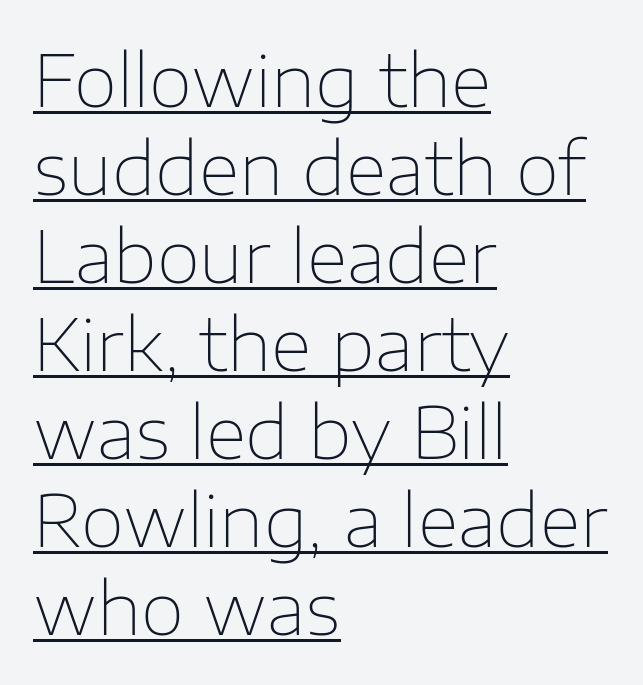
Q: Is the text bold? A: No.
Q: Is the text italic (slanted)? A: No, it is upright.
Q: Is the typeface a serif or a sans-serif typeface? A: Sans-serif.
Q: Is the text underlined? A: Yes.
Q: How is the paragraph aligned? A: Left-aligned.
Q: Is the spacing between letters normal or unusually wide? A: Normal.
Q: Width (condensed, normal, or wide)? A: Normal.
Q: Stroke contrast? A: Low.
Q: x-height? A: Medium.
Q: Monospaced? A: No.
